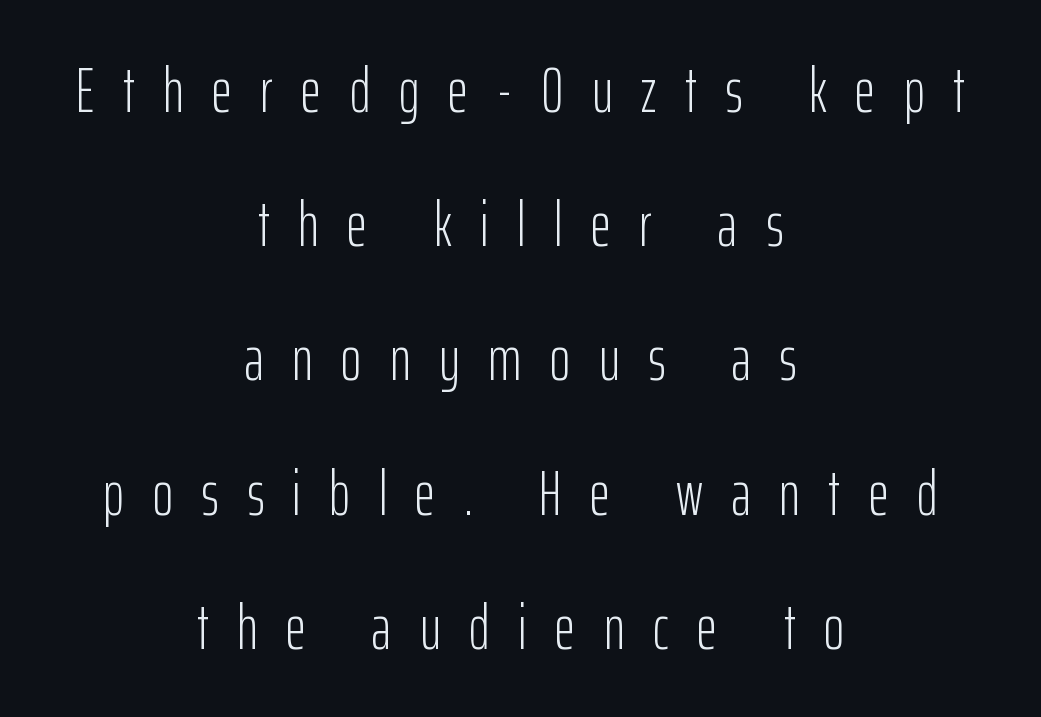
The image shows 63 px light, condensed sans-serif type, upright; set centered, loose line spacing (2.13x), unusually wide letter spacing (+0.45 em), not underlined; low stroke contrast and a medium x-height.
